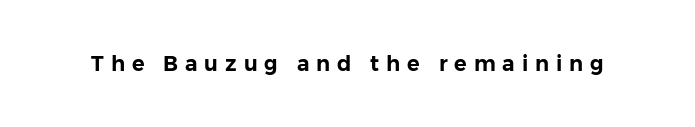
{"italic": "no", "underline": "no", "letter_spacing": "wide", "letter_spacing_em": 0.33, "glyph_px": 21}
